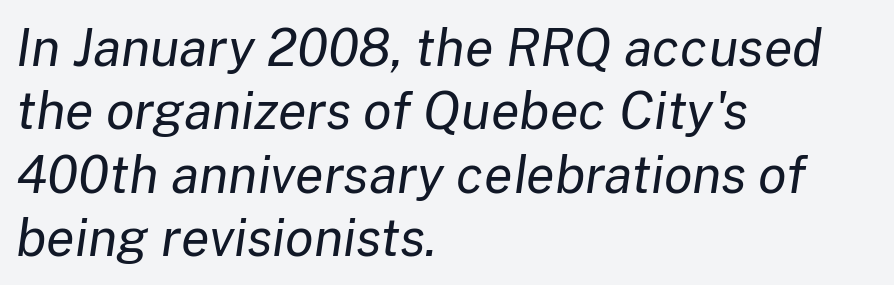
Descenders are the only things crossing below the line. The letters sit at their default tracking, neither squeezed nor spread. Every row of glyphs begins at an identical x-position on the left. Counters stay open thanks to moderate or lighter strokes. Do the characters align in a grid? No, the font is proportional. There's an unmistakable incline to the writing here.
